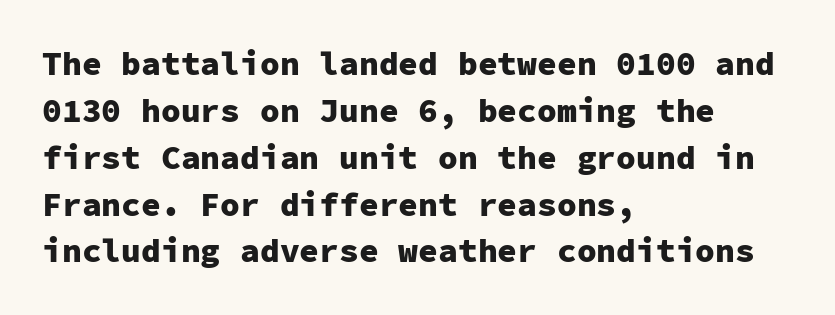
Q: Is the text bold? A: Yes.
Q: Is the text italic (slanted)? A: No, it is upright.
Q: Is the typeface a serif or a sans-serif typeface? A: Sans-serif.
Q: Is the text underlined? A: No.
Q: How is the paragraph aligned? A: Left-aligned.
Q: Is the spacing between letters normal or unusually wide? A: Normal.
Q: Is the spacing between lines tight, normal or loose? A: Normal.
Q: Width (condensed, normal, or wide)? A: Normal.
Q: Stroke contrast? A: Low.
Q: x-height? A: Medium.
Q: Monospaced? A: Yes.
